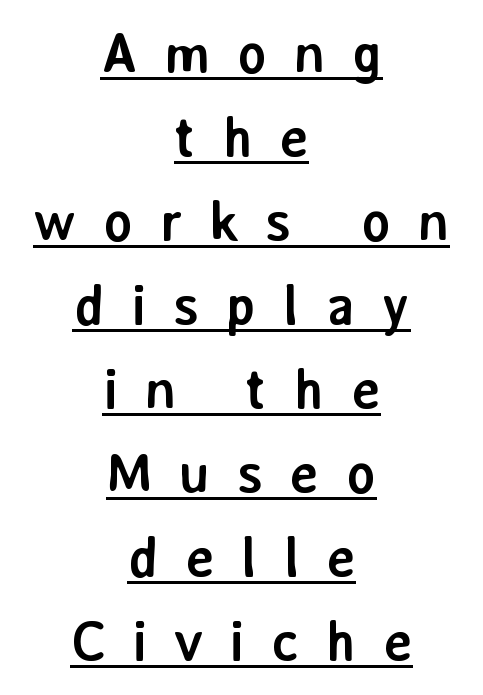
Each letter's strokes conclude bluntly, with no projecting serifs. Does the leading feel generous? No, just average. Caption: bold face, heavy strokes. These lines are rendered in a variable-pitch font.
